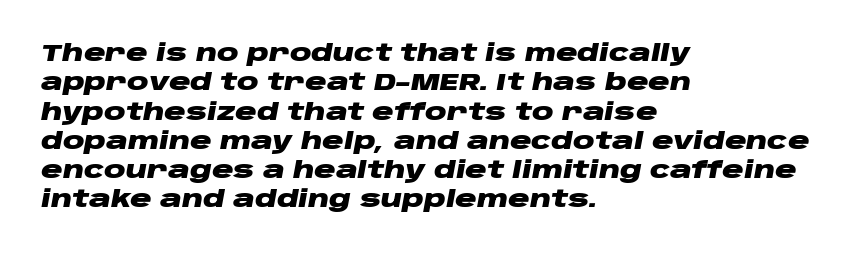
{"italic": "yes", "lean": "right", "slant_degrees": 10, "bold": "yes", "underline": "no", "align": "left", "line_spacing_ratio": 1.22, "letter_spacing": "normal", "letter_spacing_em": 0.0, "glyph_px": 24}
